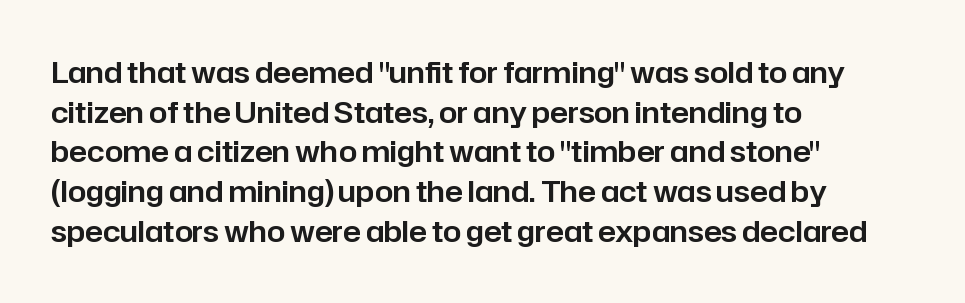
Q: Is the text italic (slanted)? A: No, it is upright.
Q: Is the typeface a serif or a sans-serif typeface? A: Sans-serif.
Q: Is the text underlined? A: No.
Q: How is the paragraph aligned? A: Left-aligned.
Q: Is the spacing between letters normal or unusually wide? A: Normal.
Q: Is the spacing between lines tight, normal or loose? A: Normal.
Q: Width (condensed, normal, or wide)? A: Normal.
Q: Stroke contrast? A: Low.
Q: x-height? A: Medium.
Q: Monospaced? A: No.
